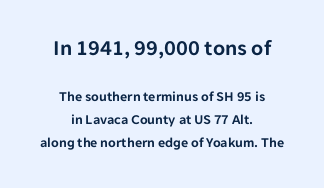
{"italic": "no", "underline": "no", "align": "center", "line_spacing": "normal", "line_spacing_ratio": 1.62, "letter_spacing": "normal", "letter_spacing_em": 0.0, "larger_block": "first", "size_ratio": 1.57, "glyph_px": 22}
